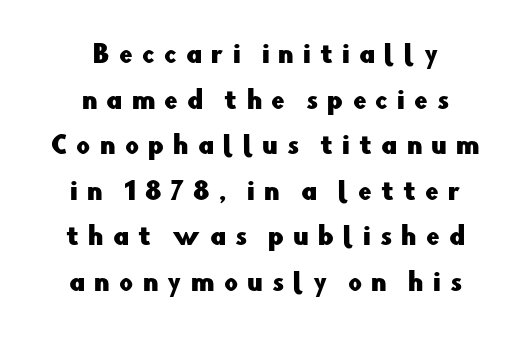
{"italic": "no", "underline": "no", "align": "center", "line_spacing": "loose", "line_spacing_ratio": 1.9, "letter_spacing": "wide", "letter_spacing_em": 0.38, "glyph_px": 24}
